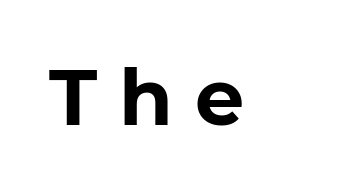
Underline: absent. Serif or sans? Sans — the stroke terminals are bare. Do the characters align in a grid? No, the font is proportional. These words are printed bold, with thick strokes throughout.
